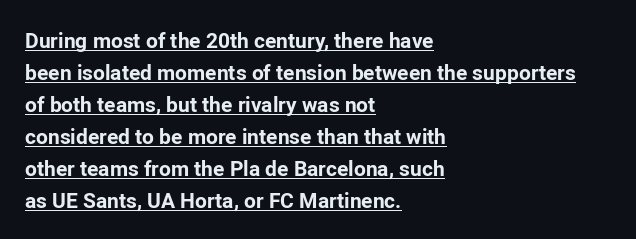
Compared with undecorated copy, this sample adds a rule below the words. This rendering uses left alignment, leaving the right contour irregular. Pretty heavy lettering here — definitely bold. Inter-character spacing is left at the font's built-in metrics. Vertical spacing — default.
